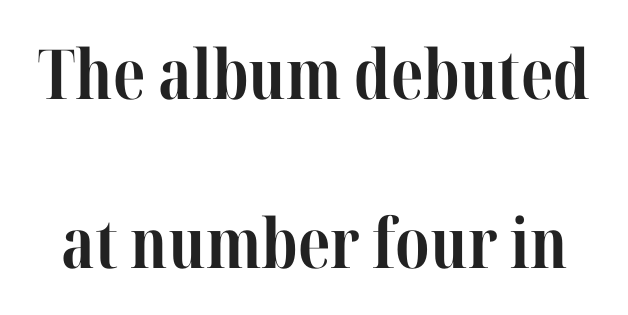
Q: Is the text bold? A: Yes.
Q: Is the text italic (slanted)? A: No, it is upright.
Q: Is the typeface a serif or a sans-serif typeface? A: Serif.
Q: Is the text underlined? A: No.
Q: Is the spacing between letters normal or unusually wide? A: Normal.
Q: Is the spacing between lines tight, normal or loose? A: Loose.
Q: Width (condensed, normal, or wide)? A: Condensed.
Q: Stroke contrast? A: High.
Q: x-height? A: Medium.
Q: Monospaced? A: No.
